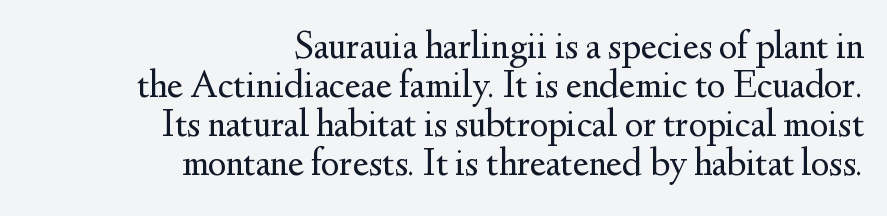
Q: Is the text bold? A: No.
Q: Is the text italic (slanted)? A: No, it is upright.
Q: Is the typeface a serif or a sans-serif typeface? A: Serif.
Q: Is the text underlined? A: No.
Q: How is the paragraph aligned? A: Right-aligned.
Q: Is the spacing between letters normal or unusually wide? A: Normal.
Q: Is the spacing between lines tight, normal or loose? A: Tight.
Q: Width (condensed, normal, or wide)? A: Normal.
Q: Stroke contrast? A: Medium.
Q: x-height? A: Small.
Q: Monospaced? A: No.
